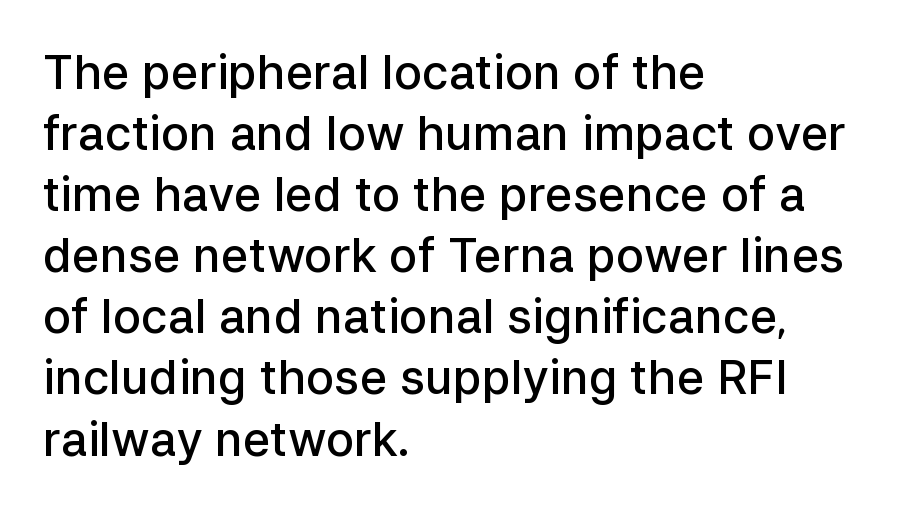
Q: Is the text bold? A: Semi-bold.
Q: Is the text italic (slanted)? A: No, it is upright.
Q: Is the typeface a serif or a sans-serif typeface? A: Sans-serif.
Q: Is the text underlined? A: No.
Q: How is the paragraph aligned? A: Left-aligned.
Q: Is the spacing between letters normal or unusually wide? A: Normal.
Q: Is the spacing between lines tight, normal or loose? A: Normal.
Q: Width (condensed, normal, or wide)? A: Normal.
Q: Stroke contrast? A: Low.
Q: x-height? A: Medium.
Q: Monospaced? A: No.
